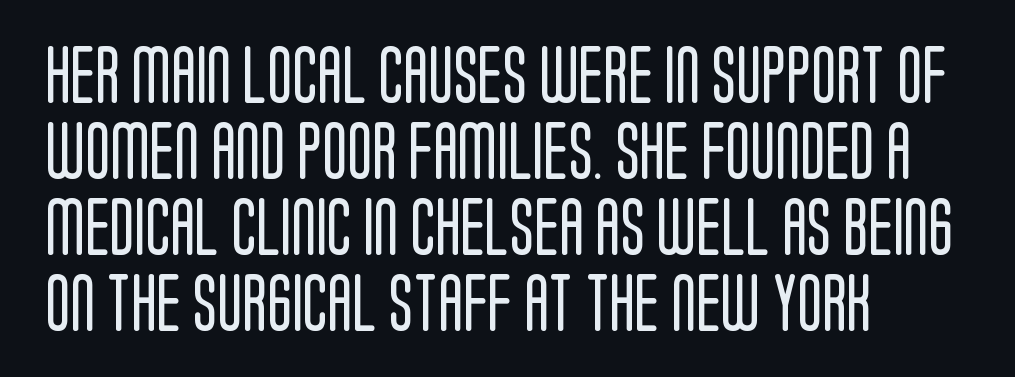
The text was rendered using a sans face with plain stroke endings. The type sits square on the baseline with zero lean. Rule under the text: the space is simply empty. Horizontal alignment here is leftward, the default for most running prose.
